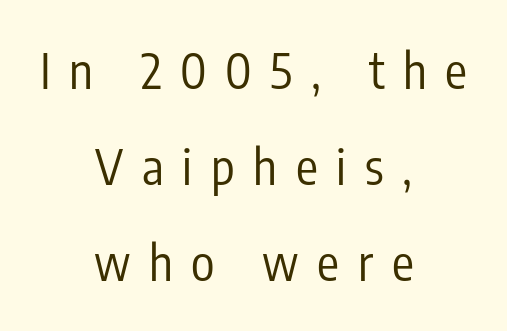
{"serif": "no", "italic": "no", "bold": "no", "weight": "regular", "width": "condensed", "stroke_contrast": "low", "x_height": "medium", "monospaced": "no", "underline": "no", "align": "center", "line_spacing": "loose", "line_spacing_ratio": 1.96, "letter_spacing": "wide", "letter_spacing_em": 0.38, "glyph_px": 49}
